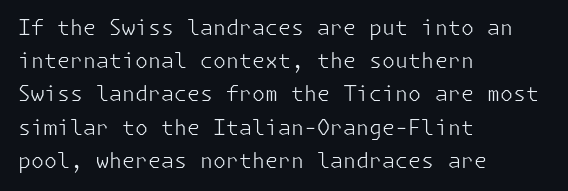
Q: Is the text bold? A: No.
Q: Is the text italic (slanted)? A: No, it is upright.
Q: Is the text underlined? A: No.
Q: How is the paragraph aligned? A: Left-aligned.
Q: Is the spacing between letters normal or unusually wide? A: Normal.
Q: Is the spacing between lines tight, normal or loose? A: Normal.
